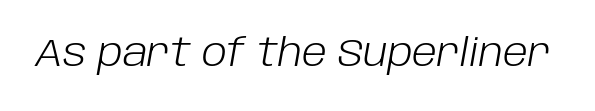
The image shows 38 px light type, italic (leaning right); set normal letter spacing, not underlined; low stroke contrast and a large x-height.
